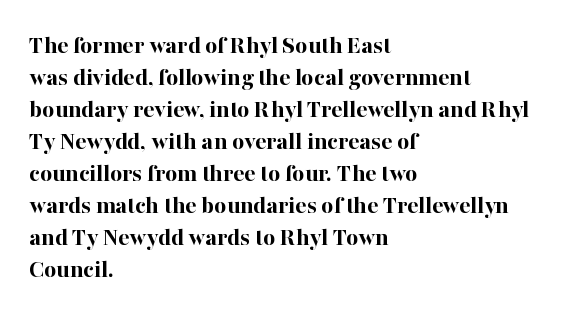
The image shows 26 px bold type, upright; set left-aligned, line spacing 1.23x, normal letter spacing, not underlined.
